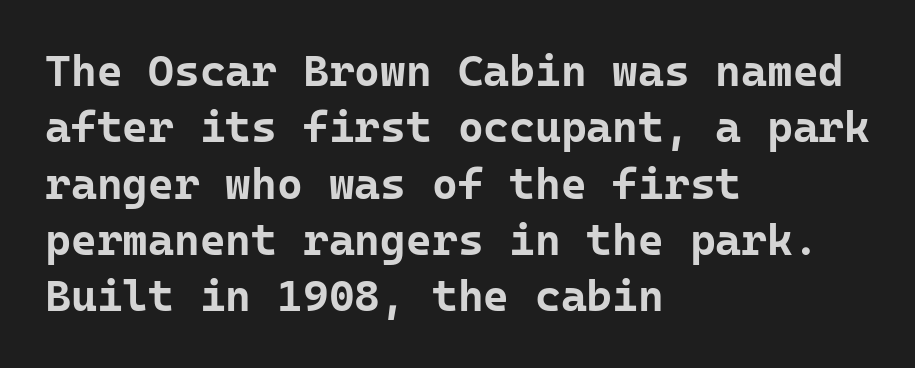
The image shows 44 px bold sans-serif type, upright, monospaced; set left-aligned, normal line spacing (1.28x), normal letter spacing, not underlined; low stroke contrast and a medium x-height.
